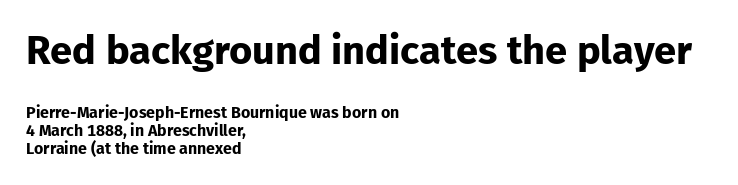
Q: Is the text bold? A: Yes.
Q: Is the text italic (slanted)? A: No, it is upright.
Q: Is the typeface a serif or a sans-serif typeface? A: Sans-serif.
Q: Is the text underlined? A: No.
Q: How is the paragraph aligned? A: Left-aligned.
Q: Is the spacing between letters normal or unusually wide? A: Normal.
Q: Is the spacing between lines tight, normal or loose? A: Tight.
Q: Which block of text is set in a larger size, the first (top) or the second (bottom)? A: The first (top) one.
Q: Width (condensed, normal, or wide)? A: Normal.
Q: Stroke contrast? A: Low.
Q: x-height? A: Medium.
Q: Monospaced? A: No.
